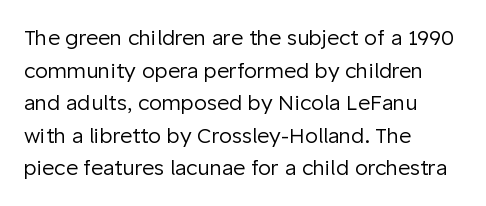
The axis of the letterforms is exactly vertical. Here the glyphs are tracked normally, forming tight word shapes. Descenders hang freely into open space. Line beginnings align vertically; line endings do not. The rows are spaced the way most documents space them.
